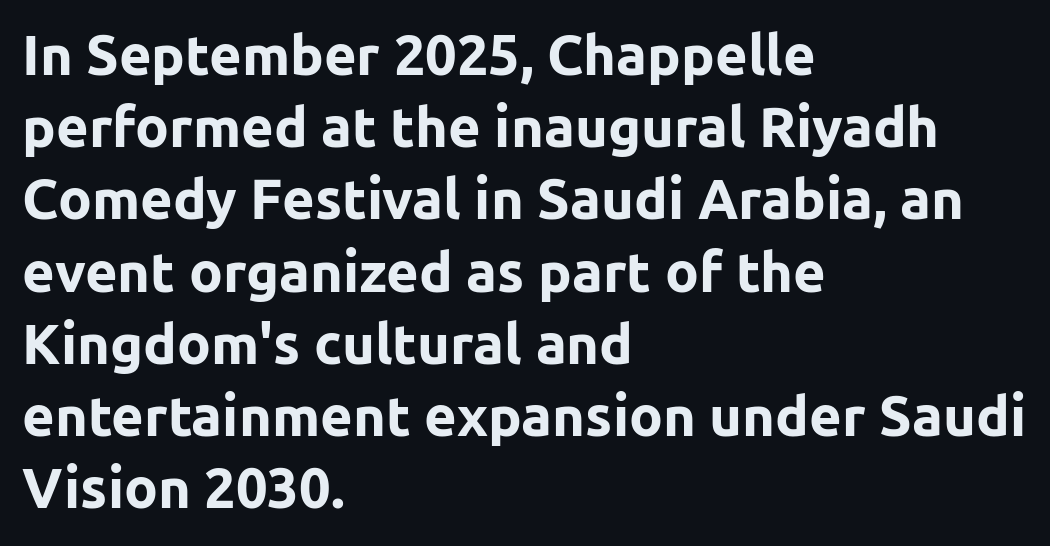
{"serif": "no", "italic": "no", "bold": "yes", "weight": "bold", "width": "normal", "stroke_contrast": "low", "x_height": "medium", "monospaced": "no", "underline": "no", "align": "left", "line_spacing": "normal", "line_spacing_ratio": 1.29, "letter_spacing": "normal", "letter_spacing_em": 0.0, "glyph_px": 56}
